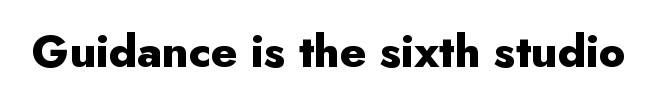
{"serif": "no", "italic": "no", "bold": "yes", "weight": "heavy", "width": "normal", "stroke_contrast": "low", "x_height": "small", "monospaced": "no", "underline": "no", "letter_spacing": "normal", "letter_spacing_em": 0.0, "glyph_px": 45}
